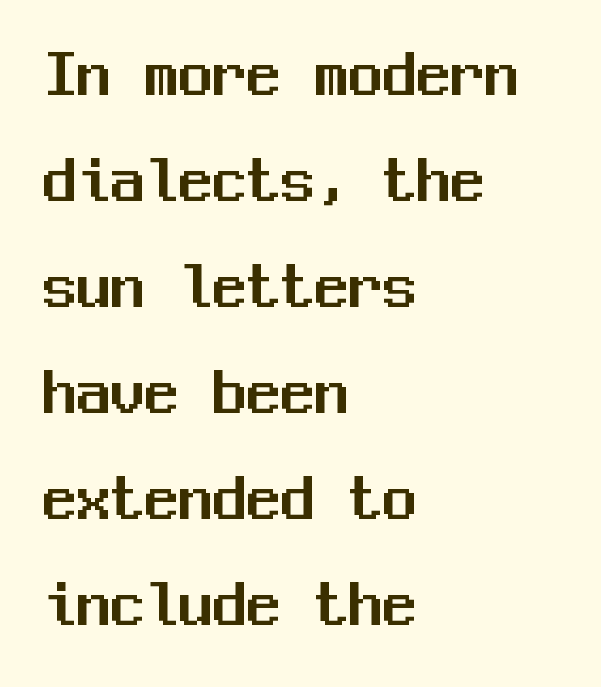
{"serif": "no", "italic": "no", "width": "normal", "stroke_contrast": "medium", "x_height": "medium", "monospaced": "yes", "underline": "no", "align": "left", "line_spacing": "normal", "line_spacing_ratio": 1.56, "letter_spacing": "normal", "letter_spacing_em": 0.0, "glyph_px": 68}
